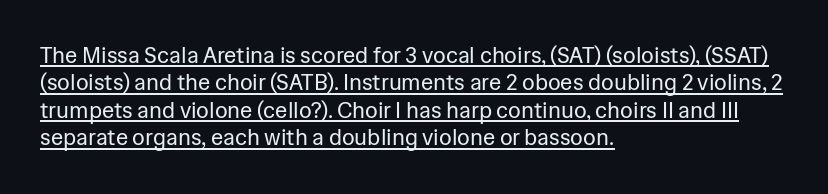
The compositor pushed each line to the left boundary. A light-to-regular cut is what we see here. Summary of vertical rhythm: regular, with standard interline spacing. Vertical strokes here are truly vertical. The gaps between neighbouring characters are ordinary and unremarkable.
